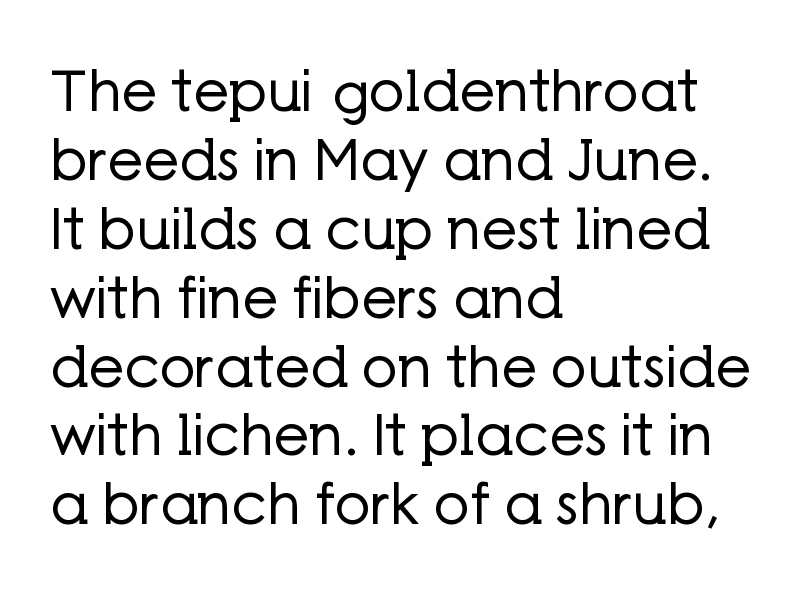
Do the letters lean? They stand straight. Compared with typical body copy, the letter spacing here is the same. Think of a printed novel: that variable character pitch is what you see here. The letterforms sit at book weight or below. If you drew a ruler down the left edge, every line would touch it. Letters rest on an invisible, unmarked baseline.
